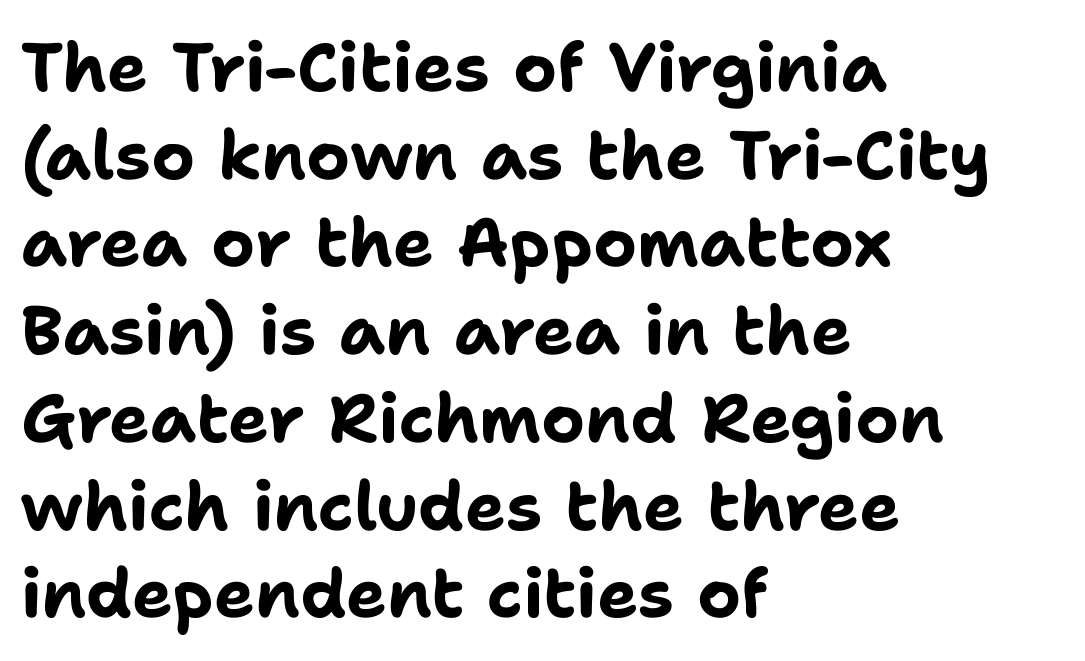
The image shows 68 px bold sans-serif type, upright; set left-aligned, normal line spacing (1.29x), normal letter spacing, not underlined; low stroke contrast and a medium x-height.
